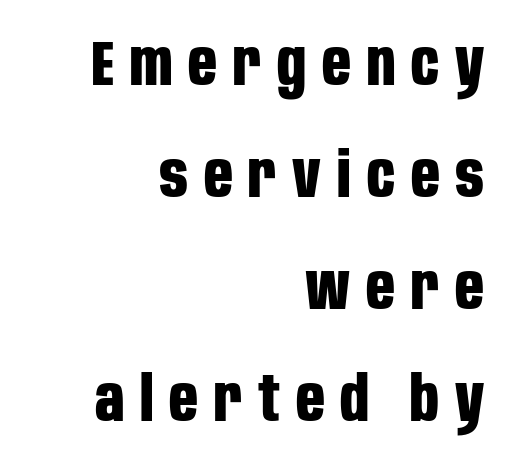
Q: Is the text bold? A: Yes.
Q: Is the text italic (slanted)? A: No, it is upright.
Q: Is the typeface a serif or a sans-serif typeface? A: Sans-serif.
Q: Is the text underlined? A: No.
Q: How is the paragraph aligned? A: Right-aligned.
Q: Is the spacing between letters normal or unusually wide? A: Unusually wide.
Q: Width (condensed, normal, or wide)? A: Condensed.
Q: Stroke contrast? A: Low.
Q: x-height? A: Large.
Q: Monospaced? A: No.
